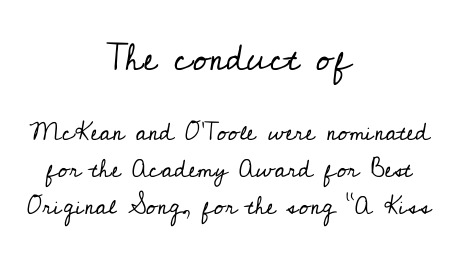
{"serif": "yes", "bold": "no", "weight": "regular", "width": "normal", "stroke_contrast": "low", "x_height": "small", "monospaced": "no", "underline": "no", "align": "center", "line_spacing": "normal", "line_spacing_ratio": 1.49, "letter_spacing": "normal", "letter_spacing_em": 0.0, "larger_block": "first", "size_ratio": 1.48, "glyph_px": 37}
